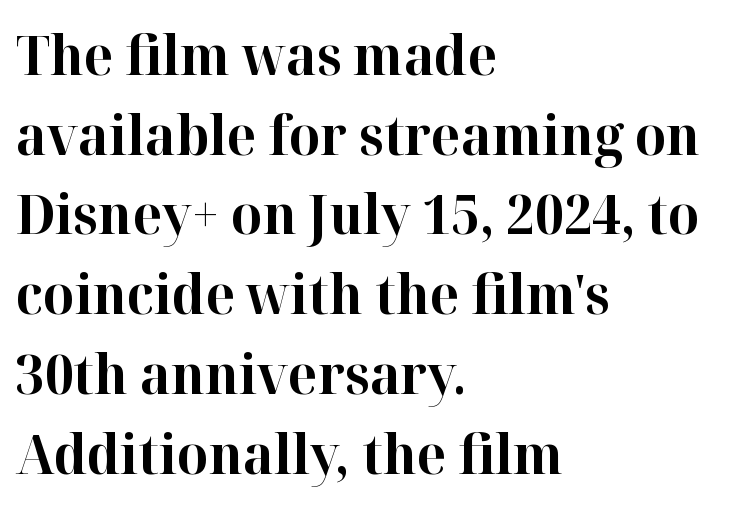
The image shows 55 px bold serif type, upright; set left-aligned, normal line spacing (1.45x), normal letter spacing, not underlined; high stroke contrast and a medium x-height.
